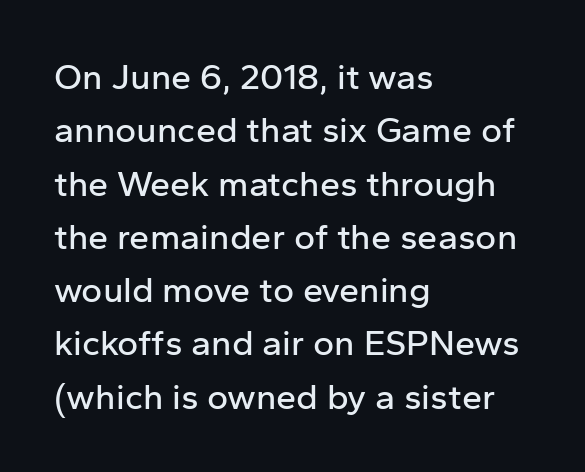
{"serif": "no", "italic": "no", "width": "normal", "stroke_contrast": "low", "x_height": "medium", "monospaced": "no", "underline": "no", "align": "left", "line_spacing": "normal", "line_spacing_ratio": 1.48, "letter_spacing": "normal", "letter_spacing_em": 0.0, "glyph_px": 36}
